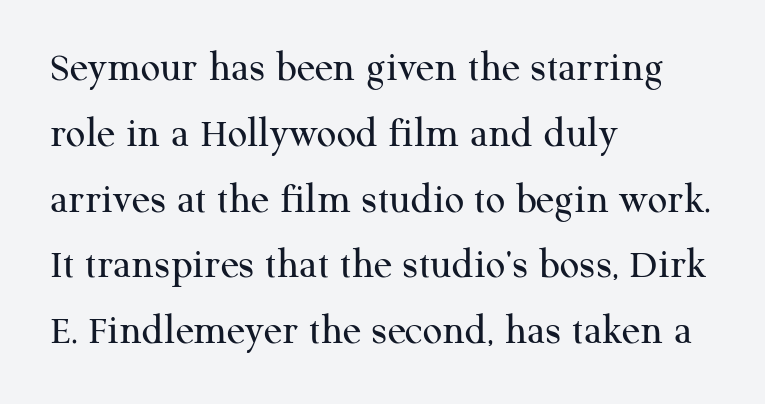
Q: Is the text bold? A: No.
Q: Is the text italic (slanted)? A: No, it is upright.
Q: Is the typeface a serif or a sans-serif typeface? A: Serif.
Q: Is the text underlined? A: No.
Q: How is the paragraph aligned? A: Left-aligned.
Q: Is the spacing between letters normal or unusually wide? A: Normal.
Q: Is the spacing between lines tight, normal or loose? A: Normal.
Q: Width (condensed, normal, or wide)? A: Normal.
Q: Stroke contrast? A: Medium.
Q: x-height? A: Medium.
Q: Monospaced? A: No.
